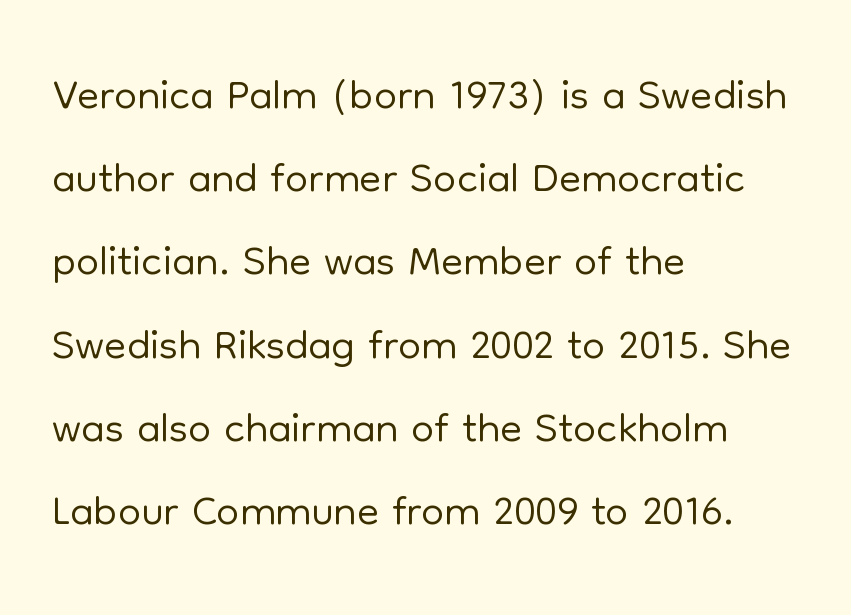
{"serif": "no", "italic": "no", "bold": "no", "weight": "light", "width": "normal", "stroke_contrast": "low", "x_height": "medium", "monospaced": "no", "underline": "no", "align": "left", "line_spacing": "normal", "line_spacing_ratio": 1.28, "letter_spacing": "normal", "letter_spacing_em": 0.0, "glyph_px": 65}
